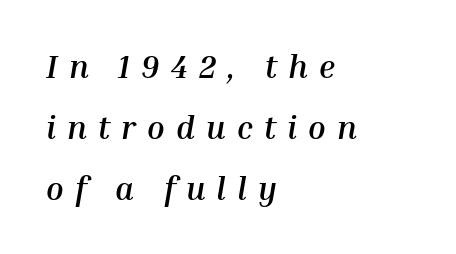
{"italic": "yes", "lean": "right", "slant_degrees": 10, "bold": "yes", "weight": "semibold", "width": "normal", "stroke_contrast": "medium", "x_height": "medium", "monospaced": "no", "underline": "no", "align": "left", "line_spacing": "loose", "line_spacing_ratio": 1.9, "letter_spacing": "wide", "letter_spacing_em": 0.35, "glyph_px": 32}
